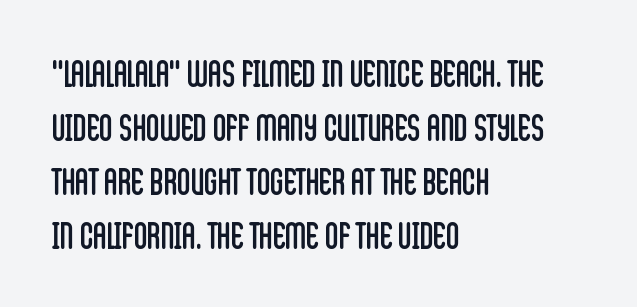
Q: Is the text bold? A: No.
Q: Is the text italic (slanted)? A: No, it is upright.
Q: Is the typeface a serif or a sans-serif typeface? A: Sans-serif.
Q: Is the text underlined? A: No.
Q: How is the paragraph aligned? A: Left-aligned.
Q: Is the spacing between letters normal or unusually wide? A: Normal.
Q: Is the spacing between lines tight, normal or loose? A: Normal.
Q: Width (condensed, normal, or wide)? A: Condensed.
Q: Stroke contrast? A: Low.
Q: x-height? A: Large.
Q: Monospaced? A: No.
